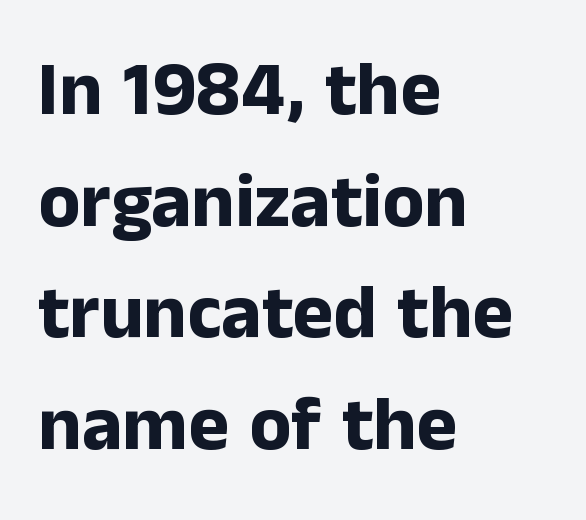
{"serif": "no", "italic": "no", "bold": "yes", "weight": "bold", "width": "normal", "stroke_contrast": "low", "x_height": "medium", "monospaced": "no", "underline": "no", "align": "left", "line_spacing": "normal", "line_spacing_ratio": 1.45, "letter_spacing": "normal", "letter_spacing_em": 0.0, "glyph_px": 77}
